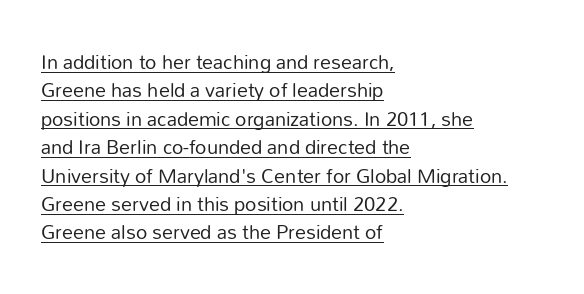
The image shows 22 px text type, upright; set left-aligned, normal line spacing (1.29x), normal letter spacing, underlined.
